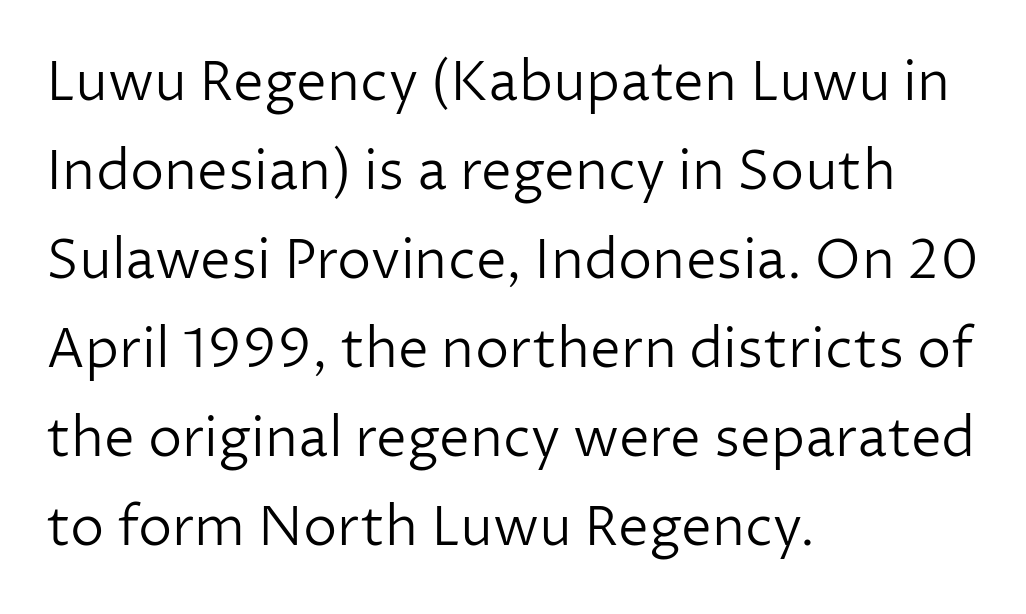
Looks like regular typesetting: each glyph gets only the width it needs. The weight tops out at a normal text grade. The lines sit at an ordinary, default distance from one another. Teacher's note: observe the even left margin — that is flush-left alignment. The passage shown has conventional tracking throughout. You can tell from the bare stems that sans-serif type was used.
